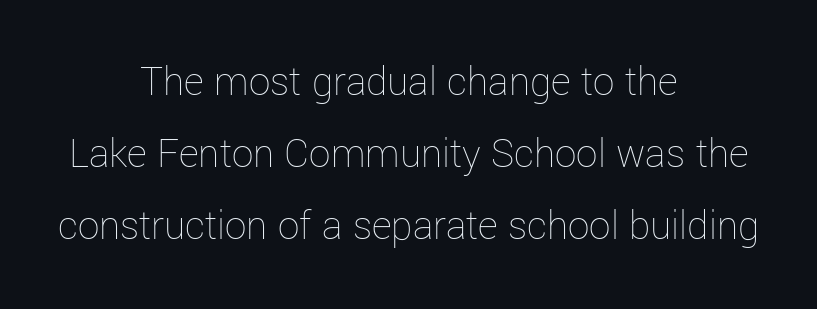
Q: Is the text bold? A: No.
Q: Is the text italic (slanted)? A: No, it is upright.
Q: Is the text underlined? A: No.
Q: How is the paragraph aligned? A: Centered.
Q: Is the spacing between letters normal or unusually wide? A: Normal.
Q: Is the spacing between lines tight, normal or loose? A: Normal.
Q: Width (condensed, normal, or wide)? A: Normal.
Q: Stroke contrast? A: Low.
Q: x-height? A: Medium.
Q: Monospaced? A: No.
